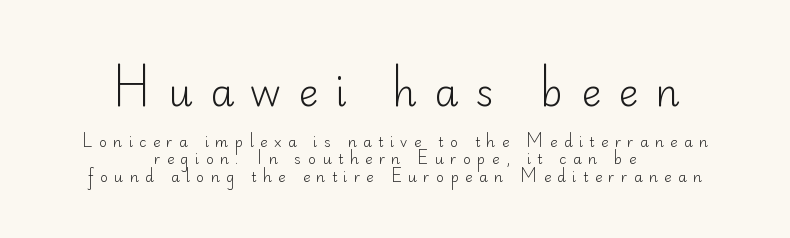
Large over small — that's the arrangement of the two blocks here. Is the block centered? Yes — each line is placed symmetrically about the middle. Serif or sans? Sans — the stroke terminals are bare. The rendering uses a moderate line-height, typical for paragraphs.
